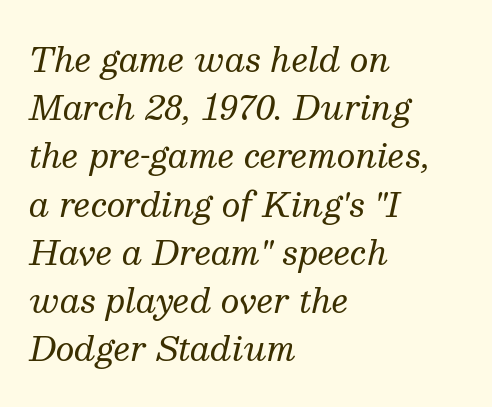
Summary of vertical rhythm: regular, with standard interline spacing. No chunkiness to these letters — they're not bold. This sample is left-justified, so line endings fall wherever the words run out. Looks like regular typesetting: each glyph gets only the width it needs.
